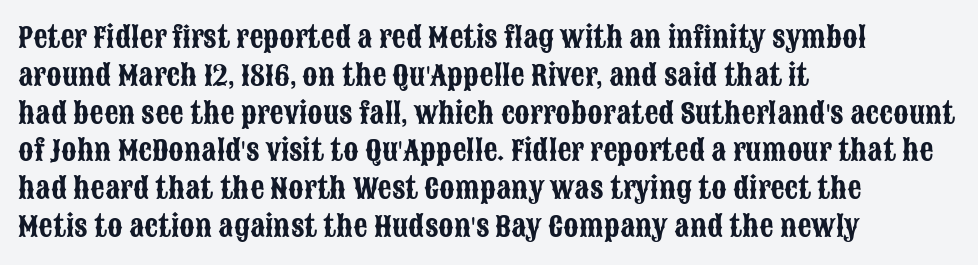
The image shows 28 px condensed sans-serif type, upright; set left-aligned, normal line spacing (1.35x), normal letter spacing, not underlined; low stroke contrast and a large x-height.
